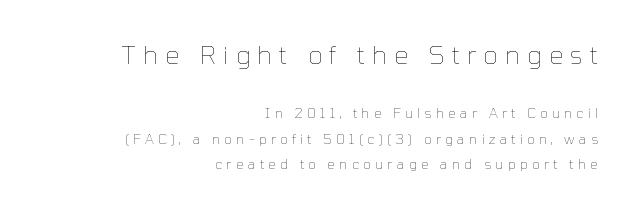
The image shows 25 px text type, upright; set right-aligned, line spacing 1.82x, unusually wide letter spacing (+0.29 em), not underlined; the first (top) block is 1.79x larger.
